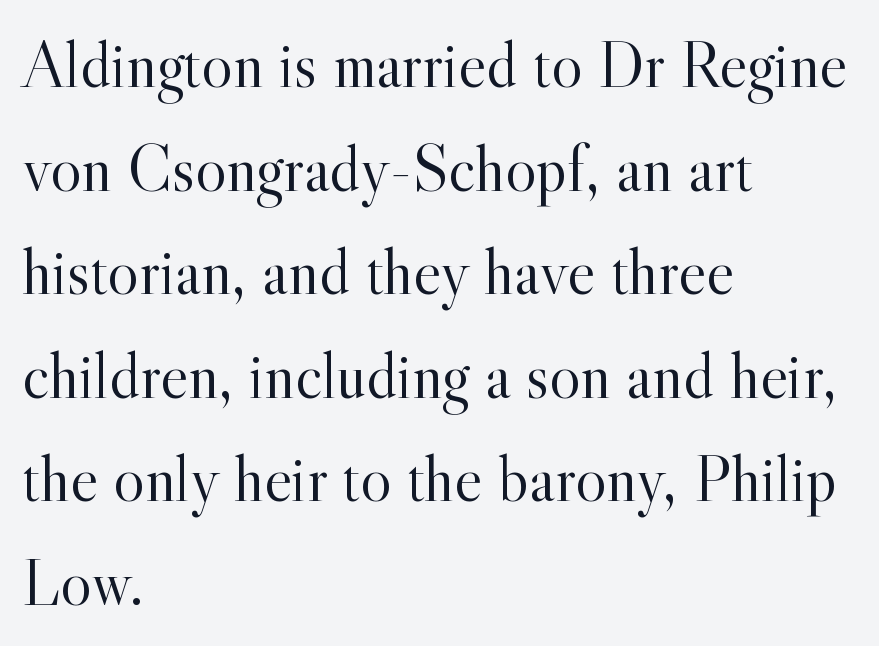
{"serif": "yes", "italic": "no", "bold": "no", "weight": "light", "width": "normal", "x_height": "small", "monospaced": "no", "underline": "no", "align": "left", "line_spacing": "normal", "line_spacing_ratio": 1.57, "letter_spacing": "normal", "letter_spacing_em": 0.0, "glyph_px": 66}
